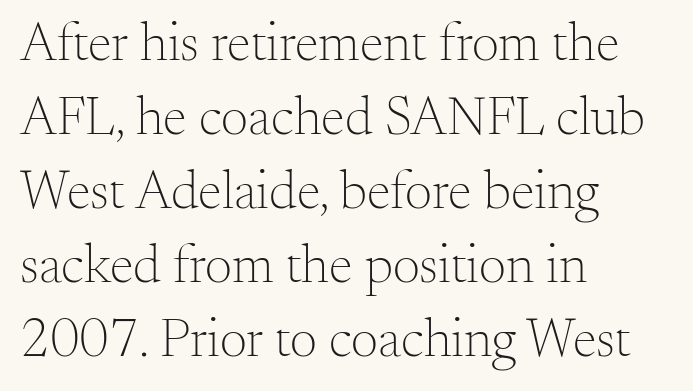
Q: Is the text bold? A: No.
Q: Is the text italic (slanted)? A: No, it is upright.
Q: Is the typeface a serif or a sans-serif typeface? A: Serif.
Q: Is the text underlined? A: No.
Q: How is the paragraph aligned? A: Left-aligned.
Q: Is the spacing between letters normal or unusually wide? A: Normal.
Q: Is the spacing between lines tight, normal or loose? A: Normal.
Q: Width (condensed, normal, or wide)? A: Normal.
Q: Stroke contrast? A: Medium.
Q: x-height? A: Small.
Q: Monospaced? A: No.
